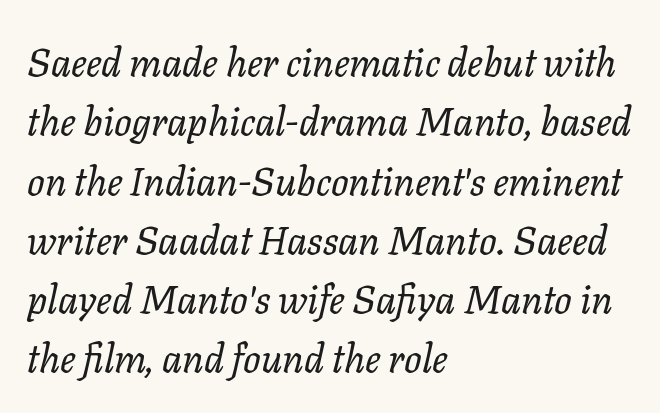
{"italic": "yes", "lean": "right", "slant_degrees": 11, "bold": "no", "weight": "regular", "width": "normal", "stroke_contrast": "low", "x_height": "medium", "monospaced": "no", "underline": "no", "align": "left", "line_spacing": "normal", "line_spacing_ratio": 1.52, "letter_spacing": "normal", "letter_spacing_em": 0.0, "glyph_px": 39}
